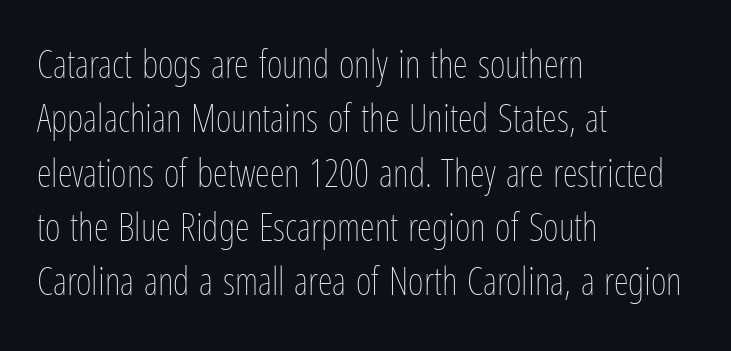
The image shows 38 px thin, condensed type, upright; set left-aligned, normal line spacing (1.43x), normal letter spacing, not underlined; low stroke contrast and a medium x-height.
